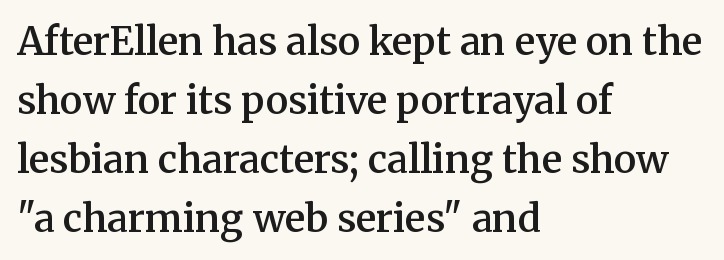
{"serif": "yes", "italic": "no", "bold": "semi", "weight": "semibold", "width": "normal", "stroke_contrast": "medium", "x_height": "medium", "monospaced": "no", "underline": "no", "align": "left", "line_spacing": "normal", "line_spacing_ratio": 1.55, "letter_spacing": "normal", "letter_spacing_em": 0.0, "glyph_px": 38}
